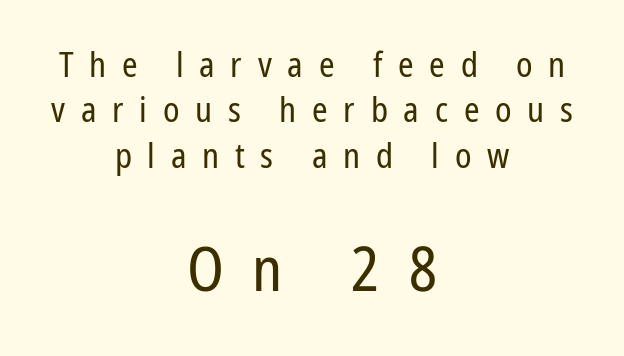
Q: Is the text bold? A: No.
Q: Is the text italic (slanted)? A: No, it is upright.
Q: Is the typeface a serif or a sans-serif typeface? A: Sans-serif.
Q: Is the text underlined? A: No.
Q: How is the paragraph aligned? A: Centered.
Q: Is the spacing between letters normal or unusually wide? A: Unusually wide.
Q: Is the spacing between lines tight, normal or loose? A: Normal.
Q: Which block of text is set in a larger size, the first (top) or the second (bottom)? A: The second (bottom) one.
Q: Width (condensed, normal, or wide)? A: Condensed.
Q: Stroke contrast? A: Low.
Q: x-height? A: Medium.
Q: Monospaced? A: No.
